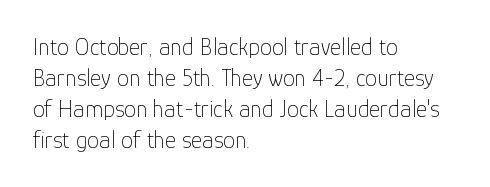
Q: Is the text bold? A: No.
Q: Is the text italic (slanted)? A: No, it is upright.
Q: Is the text underlined? A: No.
Q: How is the paragraph aligned? A: Left-aligned.
Q: Is the spacing between letters normal or unusually wide? A: Normal.
Q: Is the spacing between lines tight, normal or loose? A: Normal.
